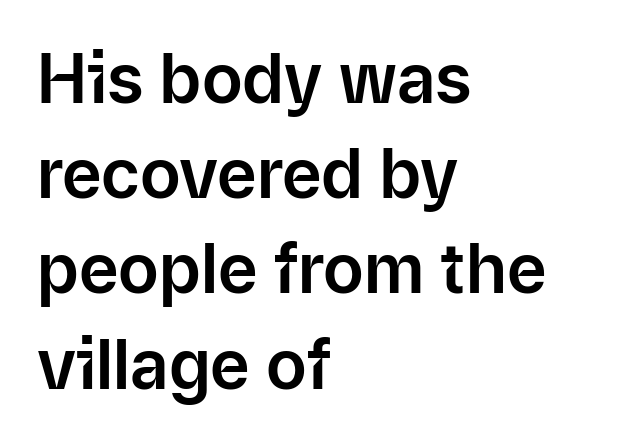
The gap between lines stays unmarked. Each line starts at the same left margin while the right side varies. Successive baselines arrive at the customary interval. Posture: straight, roman, zero tilt. A typesetter would label this face a sans. Tracking value appears to be zero — textbook default spacing.
